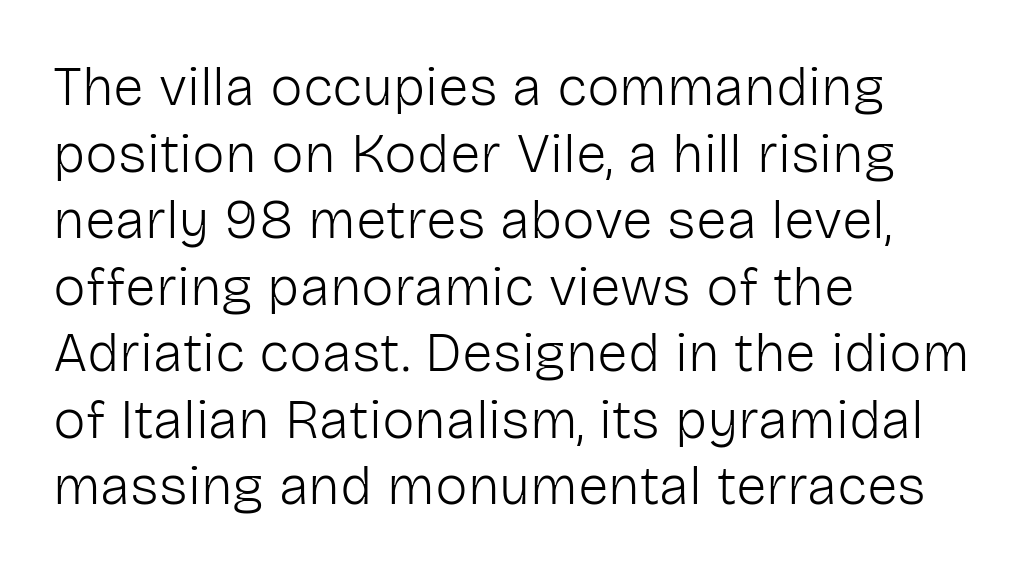
Q: Is the text bold? A: No.
Q: Is the text italic (slanted)? A: No, it is upright.
Q: Is the typeface a serif or a sans-serif typeface? A: Sans-serif.
Q: Is the text underlined? A: No.
Q: How is the paragraph aligned? A: Left-aligned.
Q: Is the spacing between letters normal or unusually wide? A: Normal.
Q: Width (condensed, normal, or wide)? A: Normal.
Q: Stroke contrast? A: Low.
Q: x-height? A: Medium.
Q: Monospaced? A: No.
